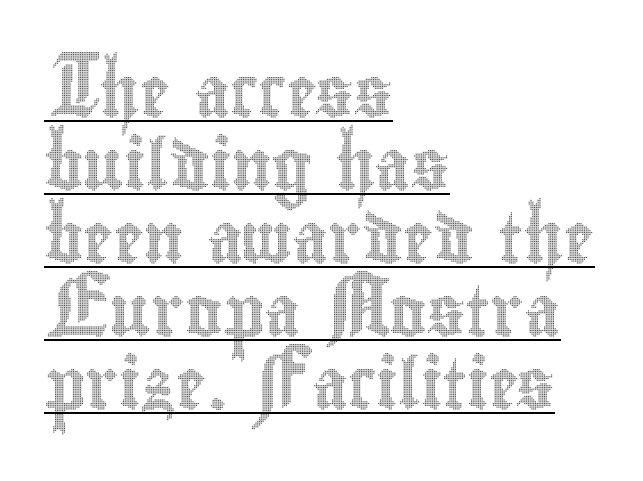
Standard letterfit; no display-style spreading of the glyphs. What's the leading like? Ordinary, nothing unusual. Every word sits above its own underline. Do the letters lean? They stand straight.
